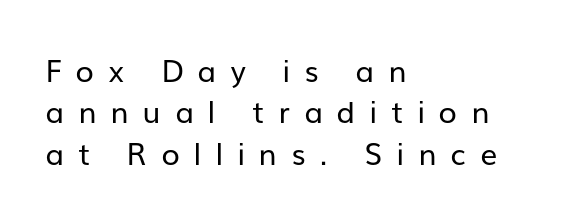
Q: Is the text bold? A: No.
Q: Is the text italic (slanted)? A: No, it is upright.
Q: Is the typeface a serif or a sans-serif typeface? A: Sans-serif.
Q: Is the text underlined? A: No.
Q: How is the paragraph aligned? A: Left-aligned.
Q: Is the spacing between letters normal or unusually wide? A: Unusually wide.
Q: Is the spacing between lines tight, normal or loose? A: Normal.
Q: Width (condensed, normal, or wide)? A: Normal.
Q: Stroke contrast? A: Low.
Q: x-height? A: Medium.
Q: Monospaced? A: No.
